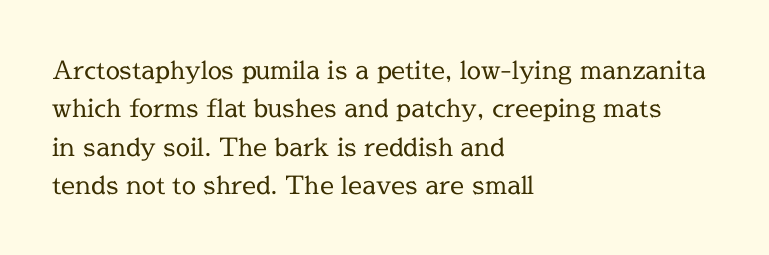
The image shows 25 px text type, upright; set left-aligned, normal line spacing (1.54x), normal letter spacing, not underlined.
